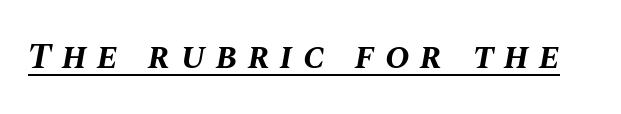
What stands out about the letter spacing? Its width — letters are far apart. If you drew a line through each stem, it would be angled. The font is running at its bold setting. Think of a printed novel: that variable character pitch is what you see here. Decoration check: the copy is underlined.
